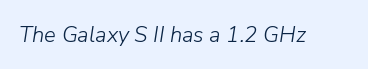
{"italic": "yes", "lean": "right", "slant_degrees": 9, "bold": "no", "underline": "no", "letter_spacing": "normal", "letter_spacing_em": 0.0, "glyph_px": 22}
